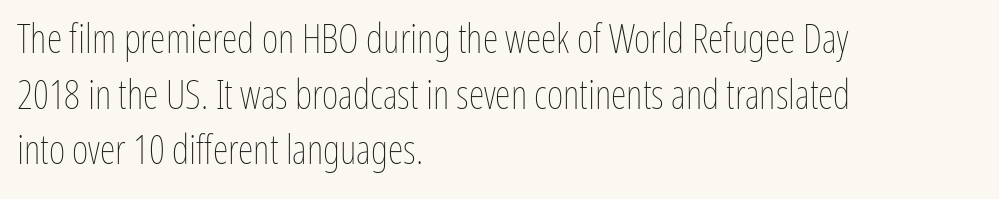
The image shows 40 px thin, condensed type, upright; set left-aligned, normal line spacing (1.39x), normal letter spacing, not underlined; low stroke contrast and a medium x-height.
